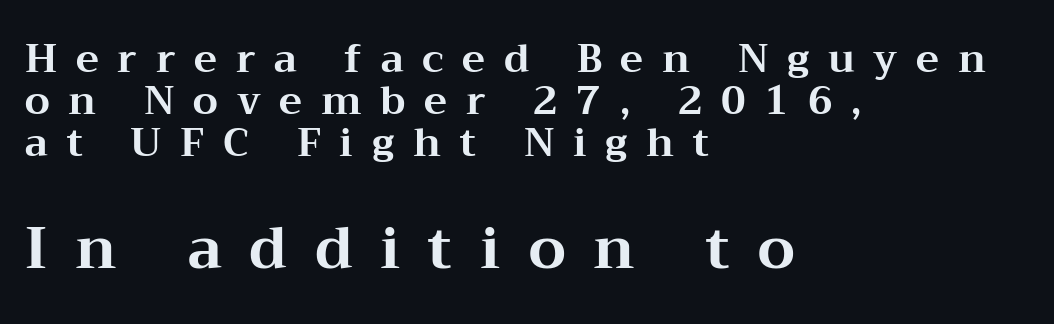
Compared with a centered layout, this one pins lines to the left instead. Type style note: has serifs. A typesetter would call this proportional, since set widths differ per character. The space between consecutive lines is stingy.
